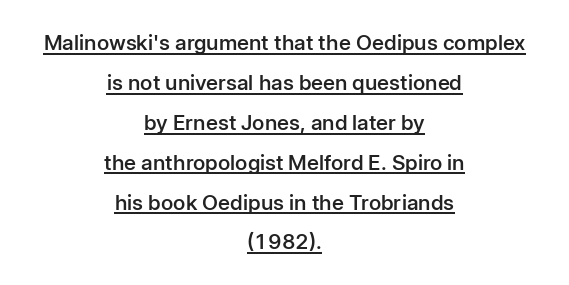
{"italic": "no", "bold": "semi", "underline": "yes", "align": "center", "line_spacing": "loose", "line_spacing_ratio": 1.9, "letter_spacing": "normal", "letter_spacing_em": 0.0, "glyph_px": 21}
